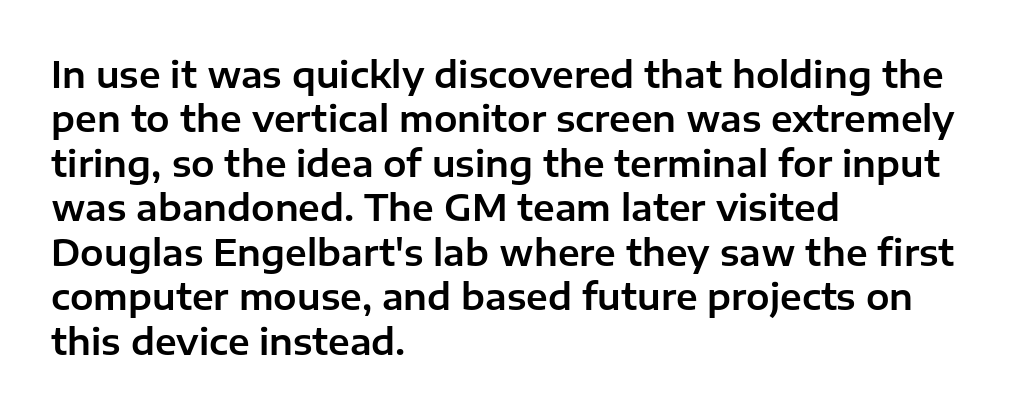
Q: Is the text italic (slanted)? A: No, it is upright.
Q: Is the typeface a serif or a sans-serif typeface? A: Sans-serif.
Q: Is the text underlined? A: No.
Q: How is the paragraph aligned? A: Left-aligned.
Q: Is the spacing between letters normal or unusually wide? A: Normal.
Q: Is the spacing between lines tight, normal or loose? A: Normal.
Q: Width (condensed, normal, or wide)? A: Normal.
Q: Stroke contrast? A: Low.
Q: x-height? A: Medium.
Q: Monospaced? A: No.
